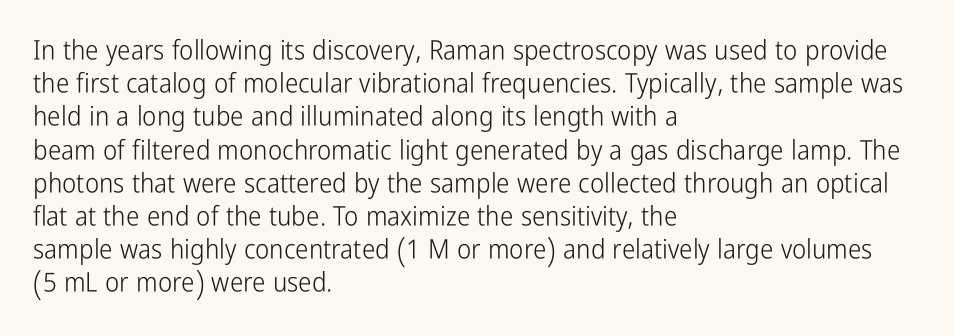
The zone under the glyphs is completely vacant. The passage is arranged the way most books set body copy — flush left. The type sits square on the baseline with zero lean. Weight: in the light-to-regular range. In terms of letterspacing, this is plain default setting.
